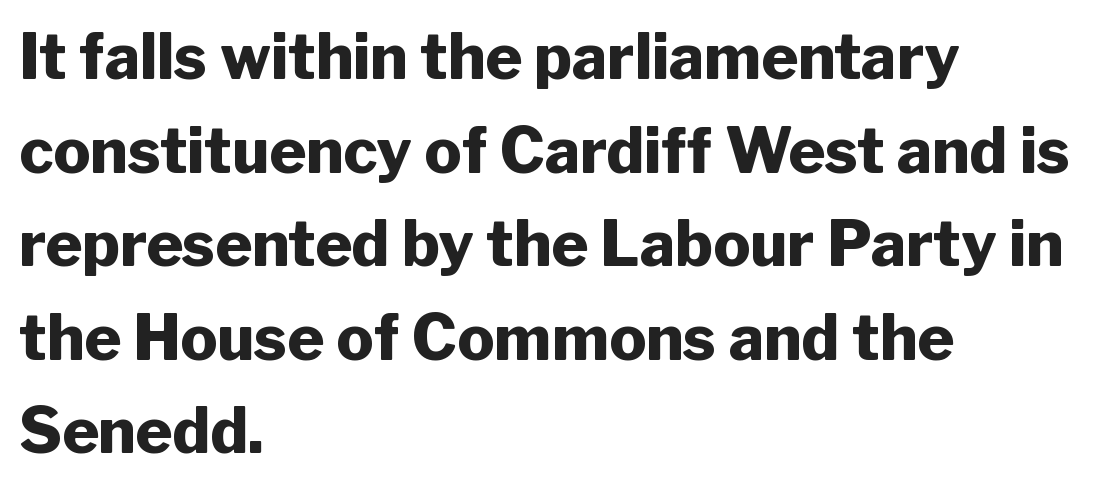
Which margin do the lines hug? The left one — the right edge is uneven. Leading matches the norm, producing a regular column. The foot of each line stays bare and open. Nope, not italic — everything's standing straight. The face used here is rendered with its standard letterfit.
